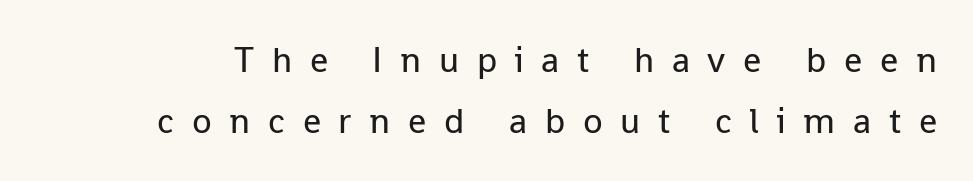
The designer went with a sans here, leaving each stem footless. Weight class: somewhere from thin through regular. Varying glyph widths throughout — classic text-font behaviour. No word sits above an underline. This sample keeps an unexceptional amount of space between lines. Words appear elongated and porous because spacing is wide.
